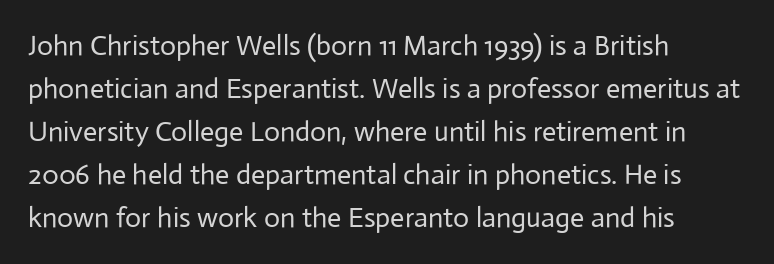
These lines were composed using upright roman letters. Stems and bowls with no extra thickness — not bold. The space between consecutive lines is moderate. What kind of face is this? One without serifs — a sans.
